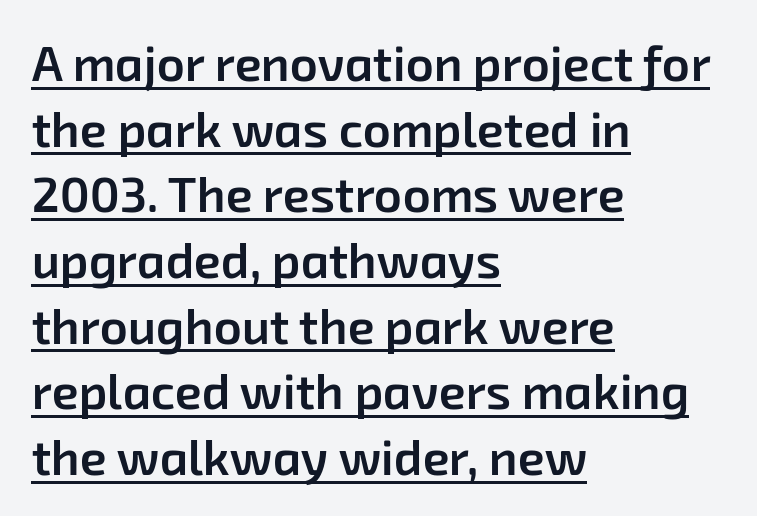
Q: Is the text bold? A: Semi-bold.
Q: Is the typeface a serif or a sans-serif typeface? A: Sans-serif.
Q: Is the text underlined? A: Yes.
Q: How is the paragraph aligned? A: Left-aligned.
Q: Is the spacing between letters normal or unusually wide? A: Normal.
Q: Is the spacing between lines tight, normal or loose? A: Normal.
Q: Width (condensed, normal, or wide)? A: Normal.
Q: Stroke contrast? A: Low.
Q: x-height? A: Medium.
Q: Monospaced? A: No.
